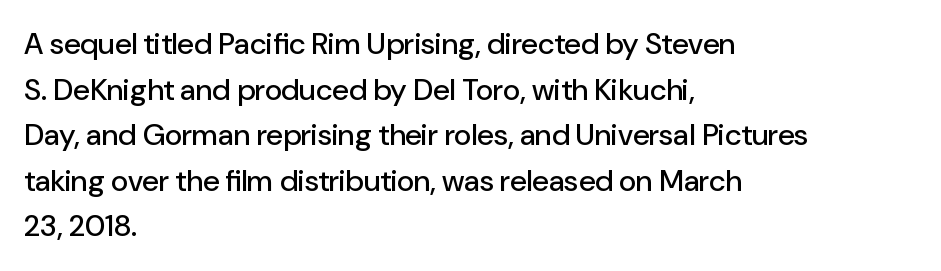
Line beginnings align vertically; line endings do not. The face used here is proportionally spaced, like ordinary book or web type. A normal amount of white space separates one row of letters from the next. Clear beneath every line of the passage. Students, note that the glyphs here touch the page at normal intervals. Font category for this specimen: sans-serif.
